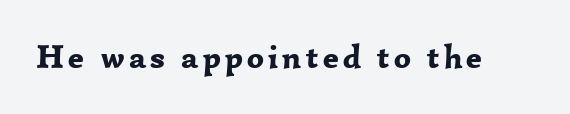
Q: Is the text bold? A: Yes.
Q: Is the text italic (slanted)? A: No, it is upright.
Q: Is the typeface a serif or a sans-serif typeface? A: Serif.
Q: Is the text underlined? A: No.
Q: Width (condensed, normal, or wide)? A: Normal.
Q: Stroke contrast? A: Low.
Q: x-height? A: Medium.
Q: Monospaced? A: No.
